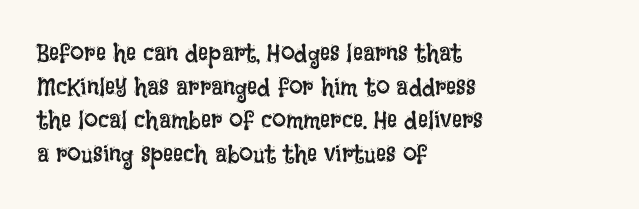
Q: Is the text bold? A: No.
Q: Is the text italic (slanted)? A: No, it is upright.
Q: Is the text underlined? A: No.
Q: How is the paragraph aligned? A: Left-aligned.
Q: Is the spacing between letters normal or unusually wide? A: Normal.
Q: Is the spacing between lines tight, normal or loose? A: Normal.
